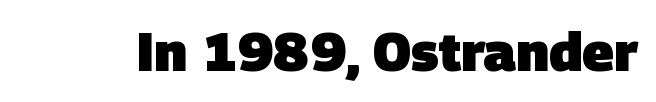
The image shows 54 px heavy sans-serif type; set normal letter spacing, not underlined; low stroke contrast and a large x-height.
